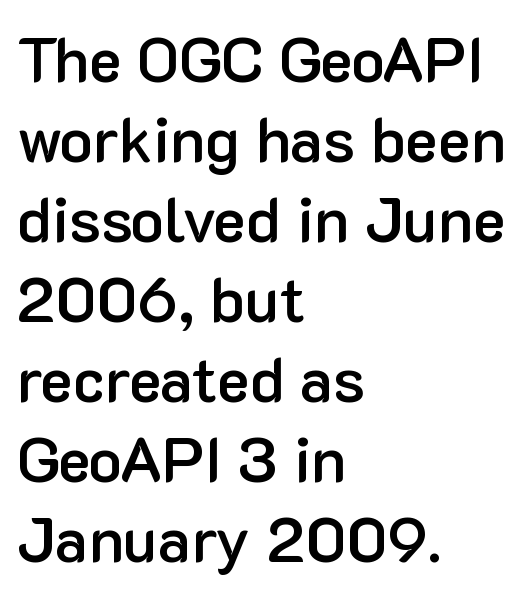
{"serif": "no", "italic": "no", "bold": "semi", "weight": "semibold", "width": "normal", "stroke_contrast": "low", "x_height": "medium", "monospaced": "no", "underline": "no", "align": "left", "line_spacing": "normal", "line_spacing_ratio": 1.29, "letter_spacing": "normal", "letter_spacing_em": 0.0, "glyph_px": 62}
